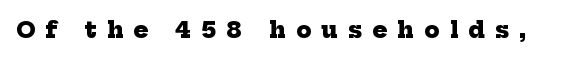
A dark, heavy texture on the line: the type is bold. Any mark beneath the type? The region is blank. This rendering widens character spacing well past its baseline value.
